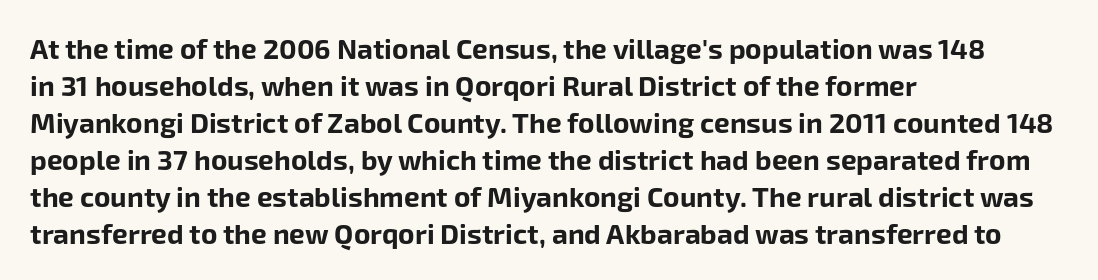
{"serif": "no", "italic": "no", "bold": "yes", "weight": "bold", "width": "normal", "stroke_contrast": "low", "x_height": "medium", "monospaced": "no", "underline": "no", "align": "left", "line_spacing": "normal", "line_spacing_ratio": 1.32, "letter_spacing": "normal", "letter_spacing_em": 0.0, "glyph_px": 28}
